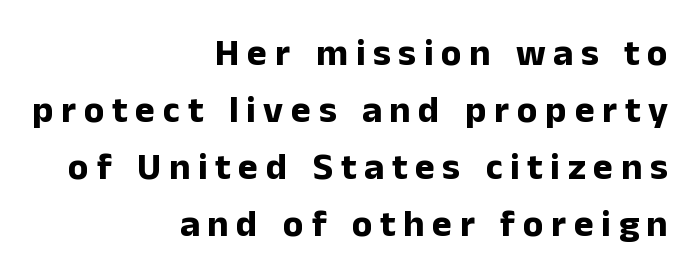
Q: Is the text bold? A: Yes.
Q: Is the text italic (slanted)? A: No, it is upright.
Q: Is the typeface a serif or a sans-serif typeface? A: Sans-serif.
Q: Is the text underlined? A: No.
Q: How is the paragraph aligned? A: Right-aligned.
Q: Is the spacing between letters normal or unusually wide? A: Unusually wide.
Q: Is the spacing between lines tight, normal or loose? A: Normal.
Q: Width (condensed, normal, or wide)? A: Normal.
Q: Stroke contrast? A: Low.
Q: x-height? A: Medium.
Q: Monospaced? A: No.
